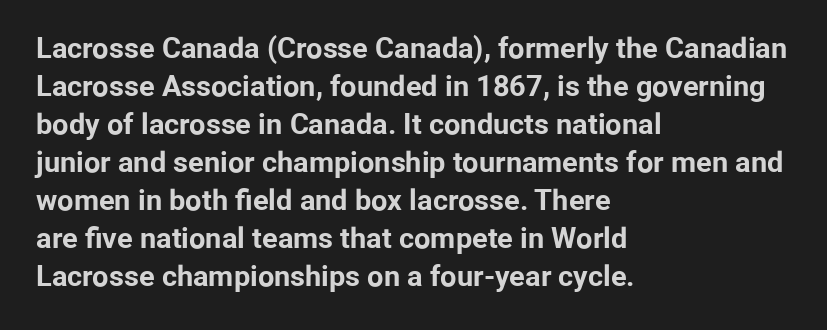
The image shows 29 px bold sans-serif type, upright; set left-aligned, normal line spacing (1.31x), normal letter spacing, not underlined; low stroke contrast and a medium x-height.
